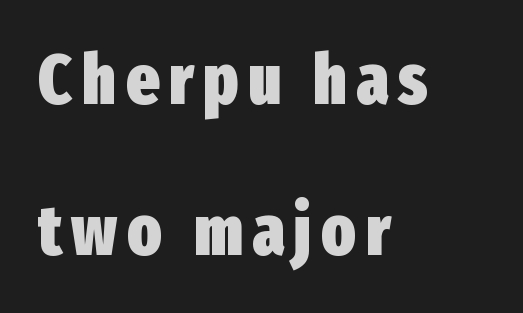
Q: Is the text bold? A: Yes.
Q: Is the text italic (slanted)? A: No, it is upright.
Q: Is the typeface a serif or a sans-serif typeface? A: Sans-serif.
Q: Is the text underlined? A: No.
Q: How is the paragraph aligned? A: Left-aligned.
Q: Is the spacing between lines tight, normal or loose? A: Loose.
Q: Width (condensed, normal, or wide)? A: Condensed.
Q: Stroke contrast? A: Low.
Q: x-height? A: Medium.
Q: Monospaced? A: No.
